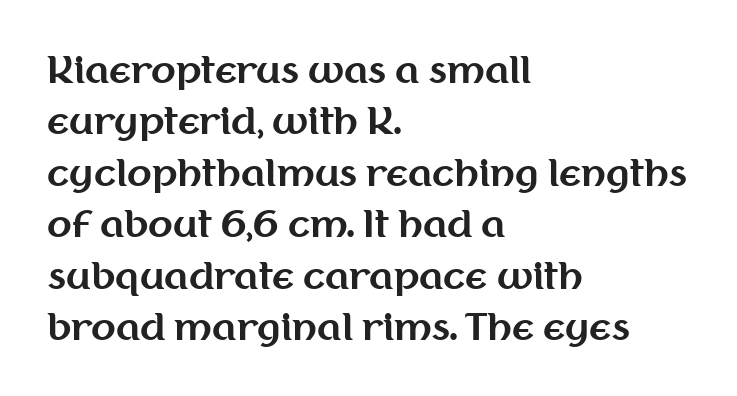
Q: Is the text bold? A: Yes.
Q: Is the text italic (slanted)? A: No, it is upright.
Q: Is the typeface a serif or a sans-serif typeface? A: Sans-serif.
Q: Is the text underlined? A: No.
Q: How is the paragraph aligned? A: Left-aligned.
Q: Is the spacing between letters normal or unusually wide? A: Normal.
Q: Is the spacing between lines tight, normal or loose? A: Normal.
Q: Width (condensed, normal, or wide)? A: Normal.
Q: Stroke contrast? A: Medium.
Q: x-height? A: Medium.
Q: Monospaced? A: No.
